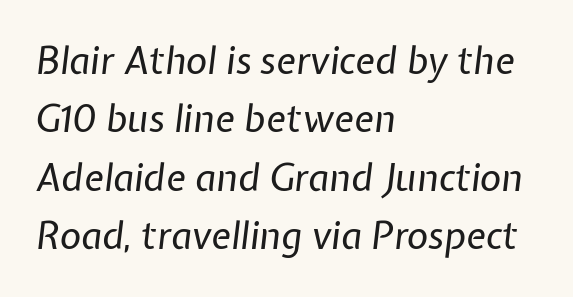
Q: Is the text bold? A: No.
Q: Is the text italic (slanted)? A: Yes, it leans right by about 7 degrees.
Q: Is the text underlined? A: No.
Q: How is the paragraph aligned? A: Left-aligned.
Q: Is the spacing between letters normal or unusually wide? A: Normal.
Q: Is the spacing between lines tight, normal or loose? A: Normal.
Q: Width (condensed, normal, or wide)? A: Normal.
Q: Stroke contrast? A: Low.
Q: x-height? A: Medium.
Q: Monospaced? A: No.
